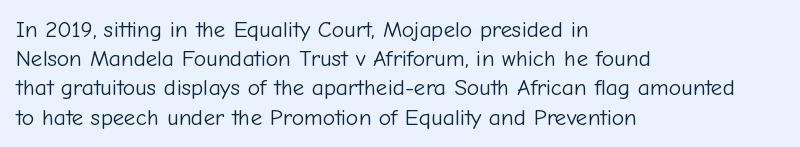
{"italic": "no", "bold": "no", "underline": "no", "align": "left", "line_spacing": "normal", "line_spacing_ratio": 1.27, "letter_spacing": "normal", "letter_spacing_em": 0.0, "glyph_px": 23}
